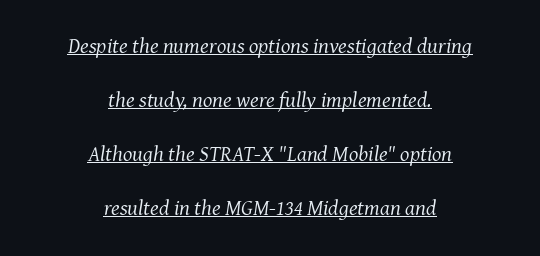
Bold? No — there's no thickening of the strokes. Words appear dense and cohesive because spacing is normal. Where is the straight margin? There isn't one; the lines are centered. The text carries the slant typical of an italic or oblique font. Descenders here cross a horizontal rule under the line.
